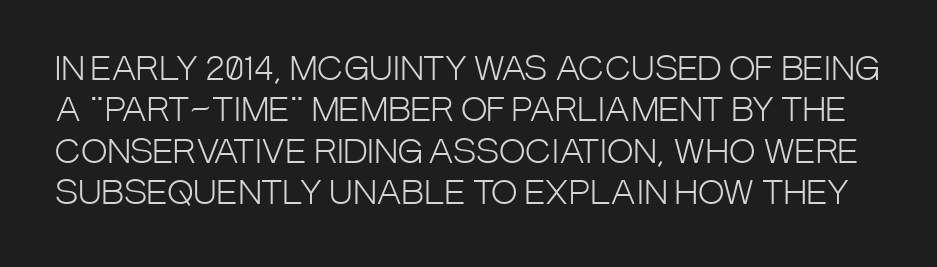
{"serif": "no", "italic": "no", "bold": "no", "weight": "light", "width": "condensed", "stroke_contrast": "low", "x_height": "large", "monospaced": "no", "underline": "no", "line_spacing": "normal", "line_spacing_ratio": 1.29, "letter_spacing": "normal", "letter_spacing_em": 0.0, "glyph_px": 32}
